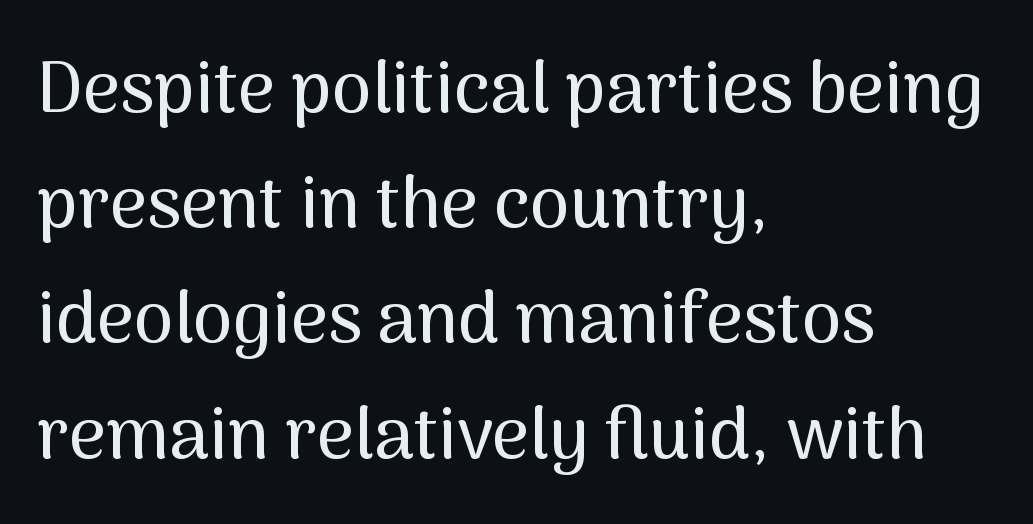
The image shows 72 px sans-serif type, upright; set left-aligned, normal line spacing (1.6x), normal letter spacing, not underlined; medium stroke contrast and a medium x-height.
